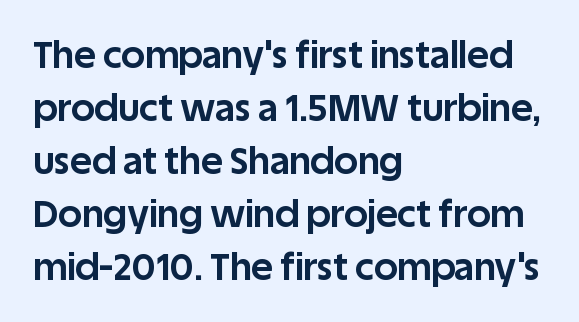
Q: Is the text bold? A: Yes.
Q: Is the text italic (slanted)? A: No, it is upright.
Q: Is the typeface a serif or a sans-serif typeface? A: Sans-serif.
Q: Is the text underlined? A: No.
Q: How is the paragraph aligned? A: Left-aligned.
Q: Is the spacing between letters normal or unusually wide? A: Normal.
Q: Is the spacing between lines tight, normal or loose? A: Normal.
Q: Width (condensed, normal, or wide)? A: Normal.
Q: Stroke contrast? A: Low.
Q: x-height? A: Large.
Q: Monospaced? A: No.
